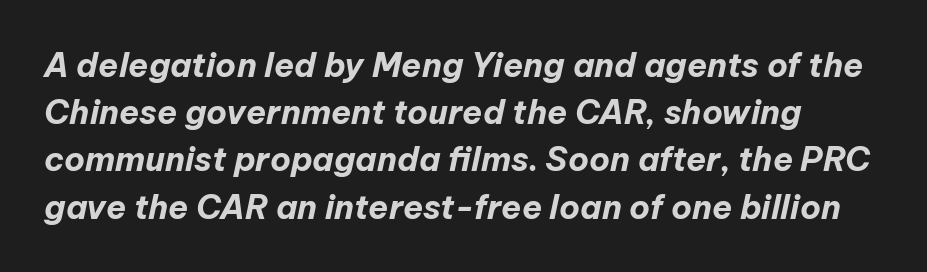
Q: Is the text bold? A: Yes.
Q: Is the text italic (slanted)? A: Yes, it leans right by about 12 degrees.
Q: Is the text underlined? A: No.
Q: Is the spacing between letters normal or unusually wide? A: Normal.
Q: Is the spacing between lines tight, normal or loose? A: Normal.
Q: Width (condensed, normal, or wide)? A: Normal.
Q: Stroke contrast? A: Low.
Q: x-height? A: Medium.
Q: Monospaced? A: No.
